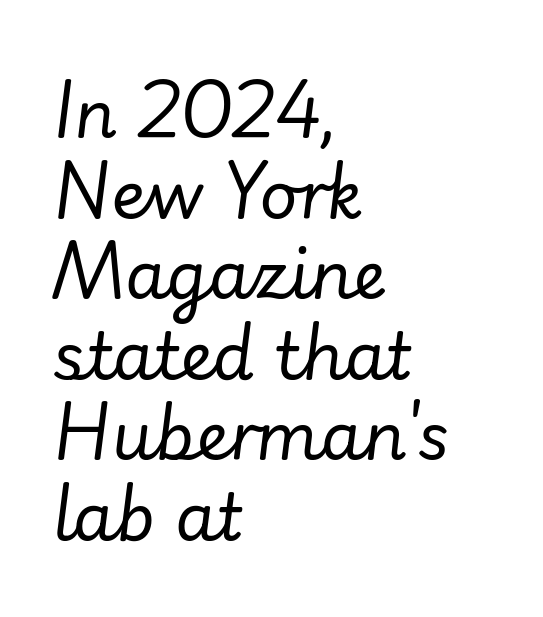
Q: Is the text bold? A: No.
Q: Is the text italic (slanted)? A: Yes, it leans right by about 7 degrees.
Q: Is the text underlined? A: No.
Q: How is the paragraph aligned? A: Left-aligned.
Q: Is the spacing between letters normal or unusually wide? A: Normal.
Q: Width (condensed, normal, or wide)? A: Normal.
Q: Stroke contrast? A: Low.
Q: x-height? A: Small.
Q: Monospaced? A: No.
